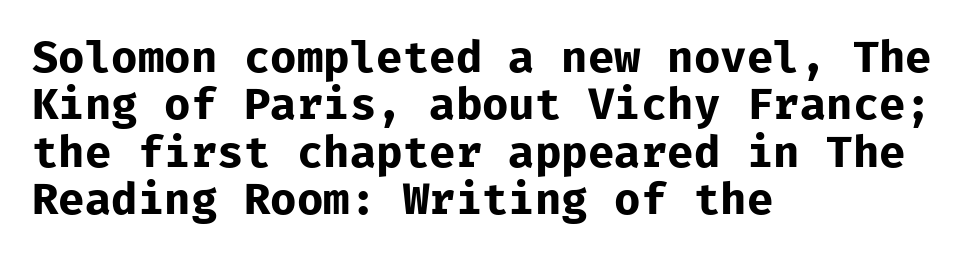
{"serif": "no", "italic": "no", "bold": "yes", "weight": "bold", "width": "normal", "stroke_contrast": "low", "x_height": "medium", "monospaced": "yes", "underline": "no", "align": "left", "line_spacing": "tight", "line_spacing_ratio": 1.1, "letter_spacing": "normal", "letter_spacing_em": 0.0, "glyph_px": 43}
